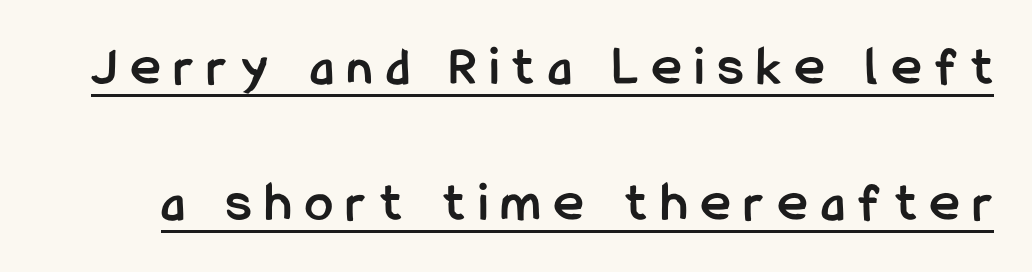
Summary of vertical rhythm: relaxed, with wide interline spacing. Heft: maximum for text — a bold. Look at the bottom of the vertical strokes: they stop flat, with no serifs. Is this a fixed-width face? No — the glyphs have proportional, varying widths. Letter spacing: wide. No italicization has been applied; the sample stays upright.
